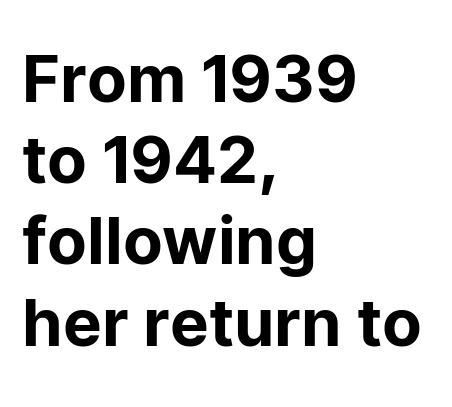
A typesetter would call this leading conventional body-copy spacing. Do the characters align in a grid? No, the font is proportional. Horizontally, the lines are justified to the leading edge only. Tracking value appears to be zero — textbook default spacing.
